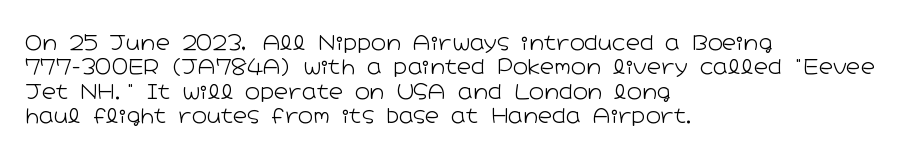
These lines keep a tight, regular rhythm from letter to letter. In CSS terms this would be text-align: left. Weight: in the light-to-regular range. This is roman type, the default non-slanted kind. Decoration check: the copy has no underline.
